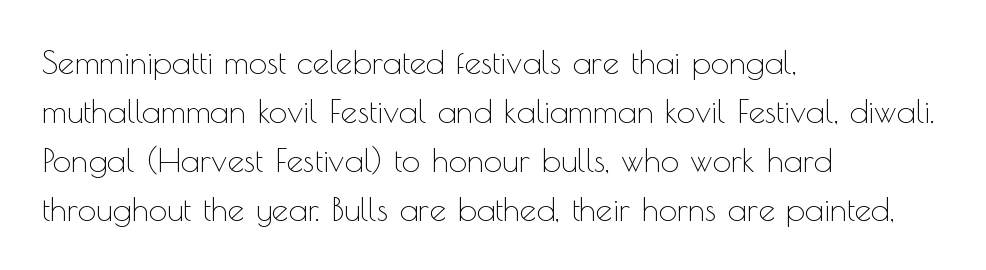
The image shows 33 px thin sans-serif type, upright; set left-aligned, normal line spacing (1.48x), normal letter spacing, not underlined; a small x-height.
